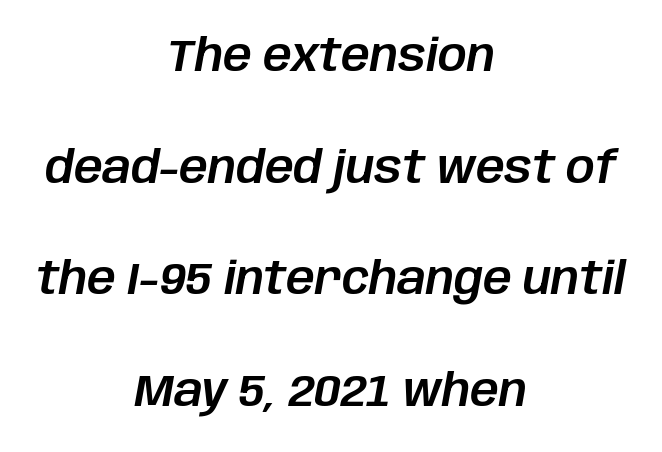
Q: Is the text italic (slanted)? A: Yes, it leans right by about 10 degrees.
Q: Is the text underlined? A: No.
Q: How is the paragraph aligned? A: Centered.
Q: Is the spacing between letters normal or unusually wide? A: Normal.
Q: Is the spacing between lines tight, normal or loose? A: Loose.
Q: Width (condensed, normal, or wide)? A: Normal.
Q: Stroke contrast? A: Low.
Q: x-height? A: Large.
Q: Monospaced? A: No.
